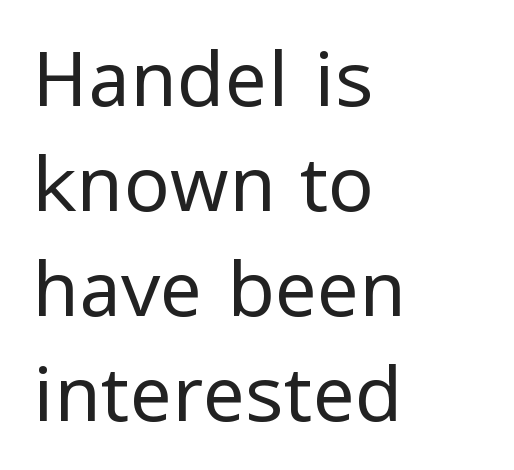
{"serif": "no", "italic": "no", "bold": "no", "weight": "regular", "width": "normal", "stroke_contrast": "low", "x_height": "medium", "monospaced": "no", "underline": "no", "align": "left", "line_spacing": "normal", "line_spacing_ratio": 1.38, "letter_spacing": "normal", "letter_spacing_em": 0.0, "glyph_px": 76}
